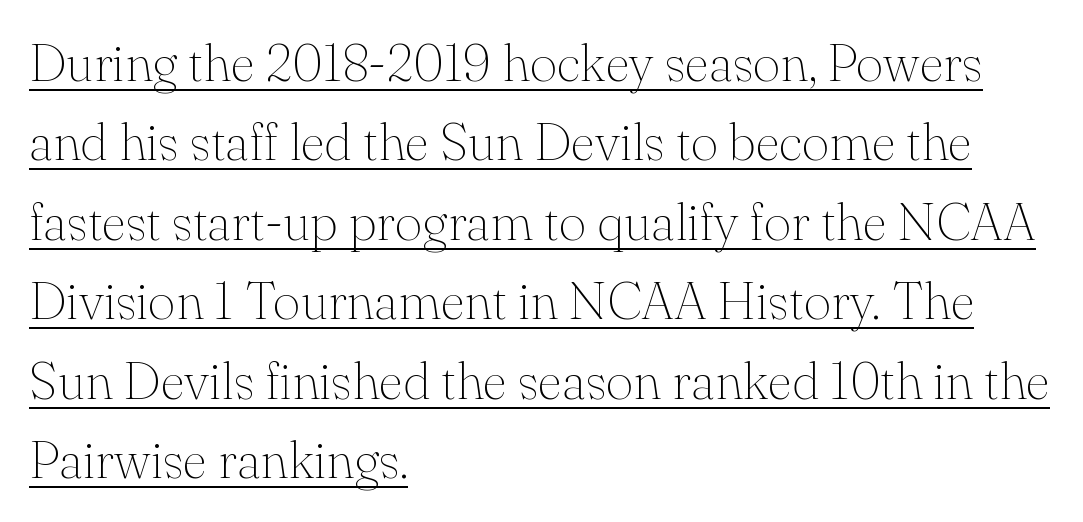
Whoever set this chose a conventional vertical rhythm. The rendering shows small feet on the letterforms — a serif design. The strokes carry an ordinary text weight at most. Spacing between characters is what you'd get straight out of the box. Does the copy run flush right? No — it runs flush left. Characters remain perfectly vertical along every line.
